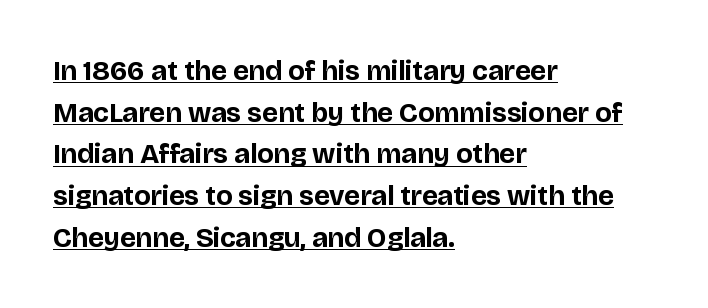
{"serif": "no", "italic": "no", "bold": "yes", "weight": "bold", "width": "normal", "stroke_contrast": "low", "x_height": "large", "monospaced": "no", "underline": "yes", "align": "left", "line_spacing": "normal", "line_spacing_ratio": 1.49, "letter_spacing": "normal", "letter_spacing_em": 0.0, "glyph_px": 28}
